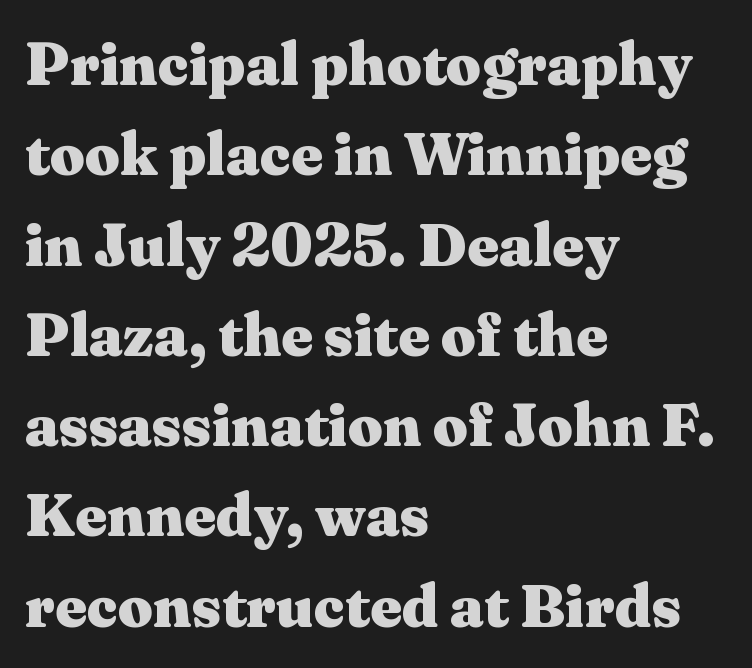
Q: Is the text bold? A: Yes.
Q: Is the text italic (slanted)? A: No, it is upright.
Q: Is the typeface a serif or a sans-serif typeface? A: Serif.
Q: Is the text underlined? A: No.
Q: How is the paragraph aligned? A: Left-aligned.
Q: Is the spacing between letters normal or unusually wide? A: Normal.
Q: Is the spacing between lines tight, normal or loose? A: Normal.
Q: Width (condensed, normal, or wide)? A: Wide.
Q: Stroke contrast? A: Medium.
Q: x-height? A: Medium.
Q: Monospaced? A: No.
